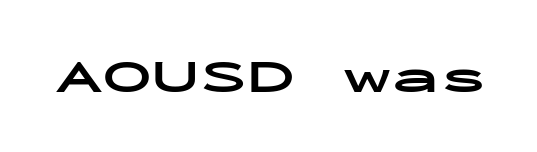
Nope, not italic — everything's standing straight. The passage shown is emphatically bold. There is no visible air inserted between adjacent glyphs. Each letter, wide or thin by design, is forced into the same width here. Lines of text with bare space underneath. You can tell from the bare stems that sans-serif type was used.
